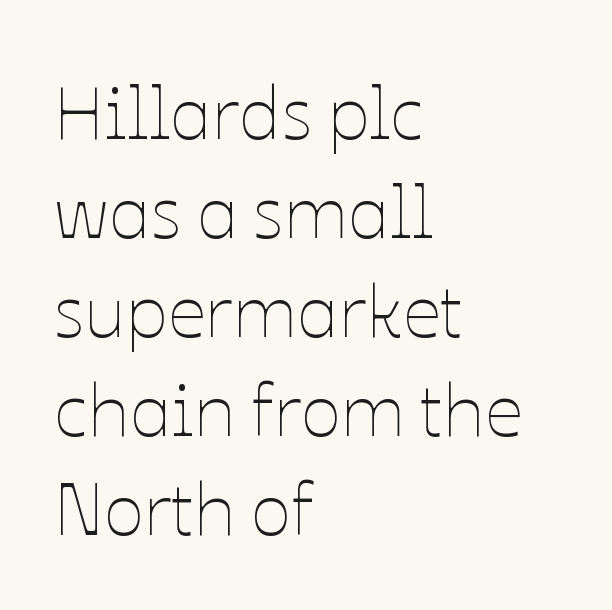
{"italic": "no", "bold": "no", "weight": "thin", "width": "normal", "stroke_contrast": "low", "x_height": "medium", "monospaced": "no", "underline": "no", "align": "left", "line_spacing": "normal", "line_spacing_ratio": 1.32, "letter_spacing": "normal", "letter_spacing_em": 0.0, "glyph_px": 75}
